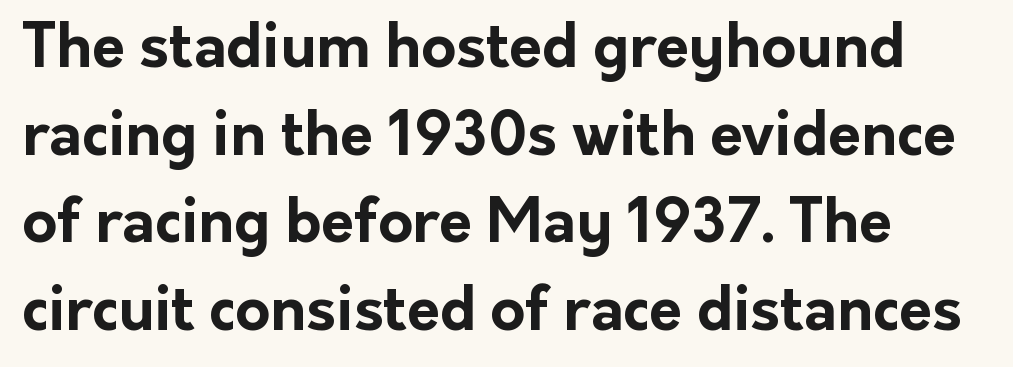
{"serif": "no", "italic": "no", "bold": "yes", "weight": "bold", "width": "normal", "stroke_contrast": "low", "x_height": "medium", "monospaced": "no", "underline": "no", "align": "left", "line_spacing": "normal", "line_spacing_ratio": 1.46, "letter_spacing": "normal", "letter_spacing_em": 0.0, "glyph_px": 60}
